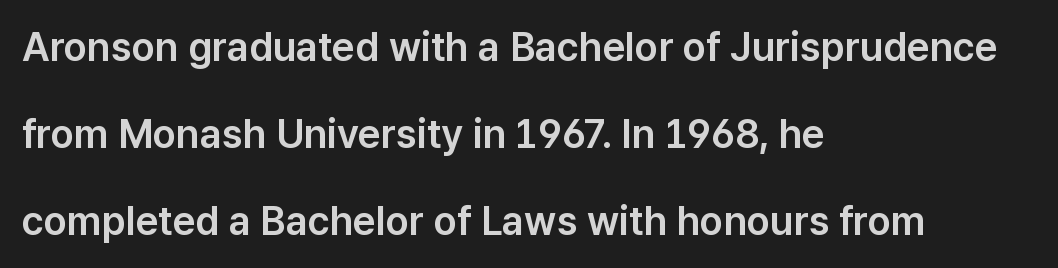
Q: Is the text italic (slanted)? A: No, it is upright.
Q: Is the typeface a serif or a sans-serif typeface? A: Sans-serif.
Q: Is the text underlined? A: No.
Q: How is the paragraph aligned? A: Left-aligned.
Q: Is the spacing between letters normal or unusually wide? A: Normal.
Q: Is the spacing between lines tight, normal or loose? A: Loose.
Q: Width (condensed, normal, or wide)? A: Normal.
Q: Stroke contrast? A: Low.
Q: x-height? A: Medium.
Q: Monospaced? A: No.
